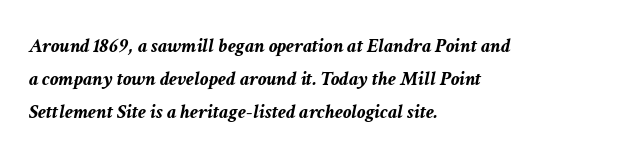
The image shows 21 px bold type, italic (leaning right); set left-aligned, normal line spacing (1.57x), normal letter spacing, not underlined.
